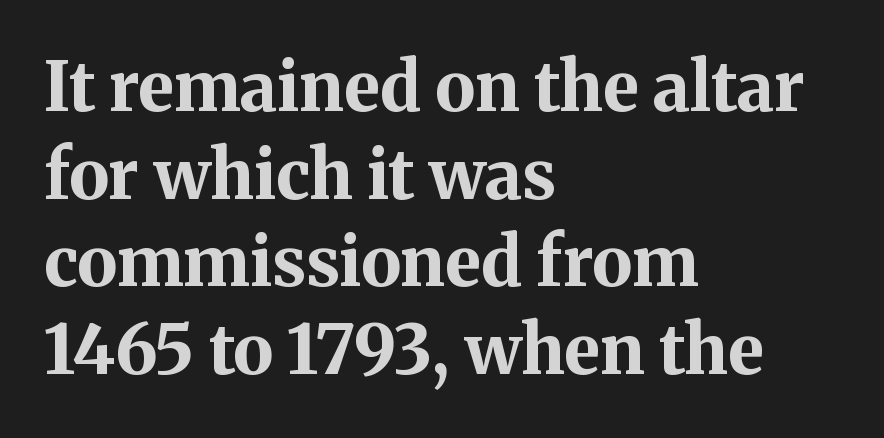
Q: Is the text bold? A: Yes.
Q: Is the text italic (slanted)? A: No, it is upright.
Q: Is the typeface a serif or a sans-serif typeface? A: Serif.
Q: Is the text underlined? A: No.
Q: How is the paragraph aligned? A: Left-aligned.
Q: Is the spacing between letters normal or unusually wide? A: Normal.
Q: Is the spacing between lines tight, normal or loose? A: Normal.
Q: Width (condensed, normal, or wide)? A: Normal.
Q: Stroke contrast? A: Medium.
Q: x-height? A: Medium.
Q: Monospaced? A: No.
